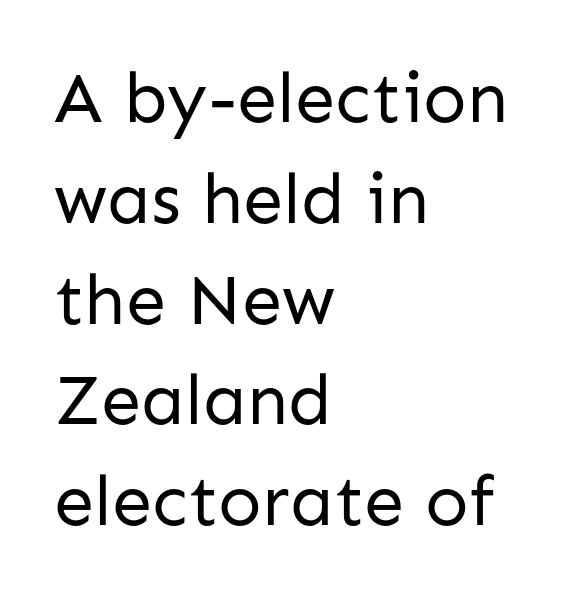
Note the varied advance widths — an 'i' is clearly narrower than an 'm'. Notice how the passage keeps a crisp vertical edge on the left only. Students, observe: this is what conventionally led text looks like. Has an underline been added? It has not.
